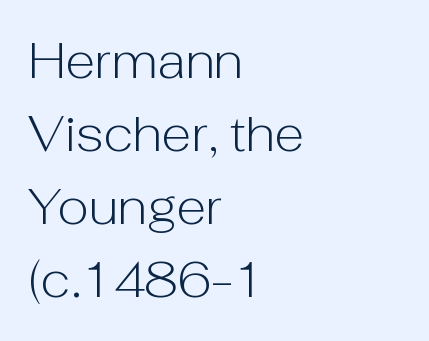
{"serif": "no", "italic": "no", "bold": "no", "weight": "light", "width": "normal", "stroke_contrast": "low", "x_height": "medium", "monospaced": "no", "underline": "no", "align": "left", "line_spacing": "normal", "line_spacing_ratio": 1.49, "letter_spacing": "normal", "letter_spacing_em": 0.0, "glyph_px": 49}
